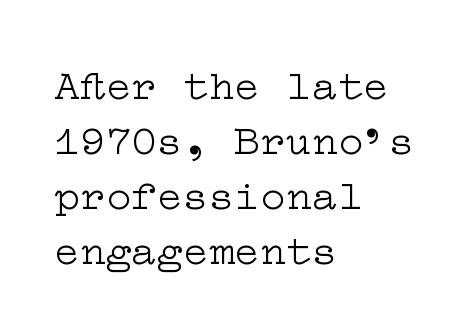
{"serif": "yes", "italic": "no", "bold": "no", "weight": "light", "width": "wide", "stroke_contrast": "low", "x_height": "medium", "underline": "no", "align": "left", "line_spacing": "normal", "line_spacing_ratio": 1.28, "letter_spacing": "normal", "letter_spacing_em": 0.0, "glyph_px": 43}
